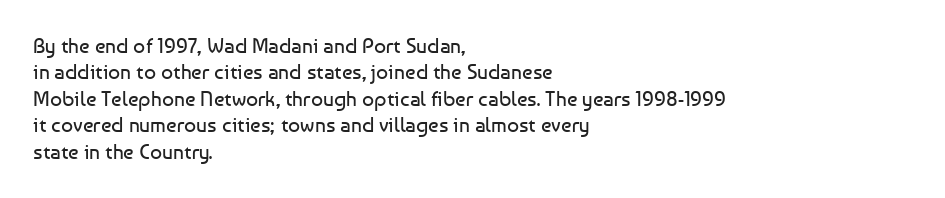
{"italic": "no", "bold": "no", "underline": "no", "align": "left", "line_spacing": "normal", "line_spacing_ratio": 1.26, "letter_spacing": "normal", "letter_spacing_em": 0.0, "glyph_px": 21}
